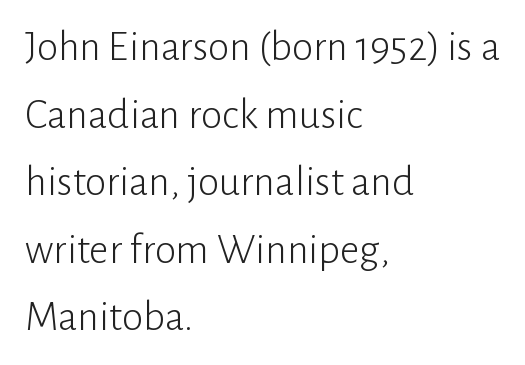
Q: Is the text bold? A: No.
Q: Is the text italic (slanted)? A: No, it is upright.
Q: Is the typeface a serif or a sans-serif typeface? A: Sans-serif.
Q: Is the text underlined? A: No.
Q: How is the paragraph aligned? A: Left-aligned.
Q: Is the spacing between letters normal or unusually wide? A: Normal.
Q: Is the spacing between lines tight, normal or loose? A: Normal.
Q: Width (condensed, normal, or wide)? A: Normal.
Q: Stroke contrast? A: Low.
Q: x-height? A: Medium.
Q: Monospaced? A: No.
